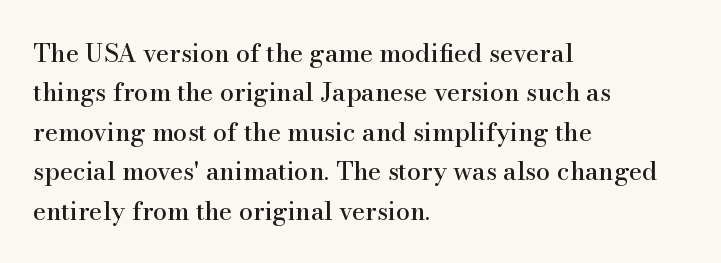
The setting favours the left margin, as ordinary paragraphs usually do. Is there any slant? The stems are plumb. A bare baseline throughout the passage. The letterforms sit shoulder to shoulder at normal distance. These lines sit exactly where default settings would place them.
